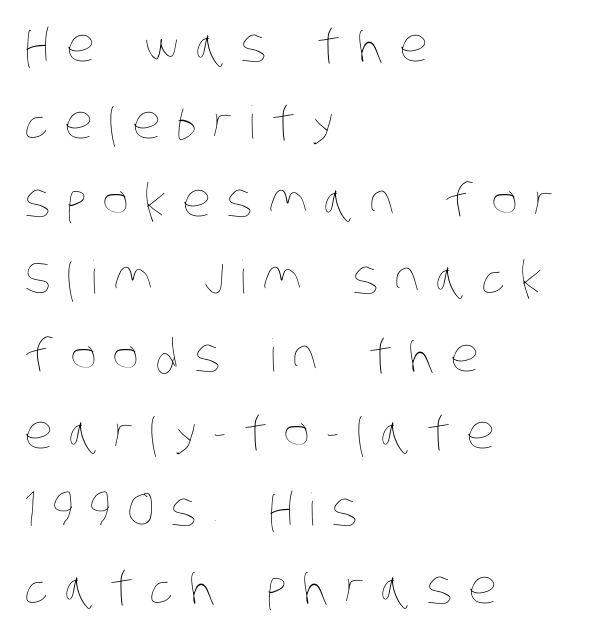
The image shows 45 px thin, condensed type; set left-aligned, line spacing 1.72x, unusually wide letter spacing (+0.35 em), not underlined; low stroke contrast and a large x-height.
